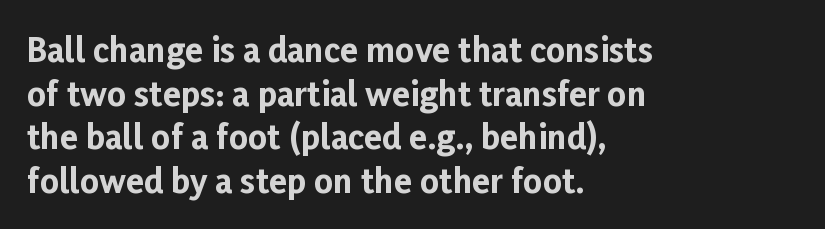
{"serif": "no", "italic": "no", "bold": "yes", "weight": "bold", "width": "normal", "stroke_contrast": "low", "x_height": "medium", "monospaced": "no", "underline": "no", "align": "left", "line_spacing": "normal", "line_spacing_ratio": 1.32, "letter_spacing": "normal", "letter_spacing_em": 0.0, "glyph_px": 33}
